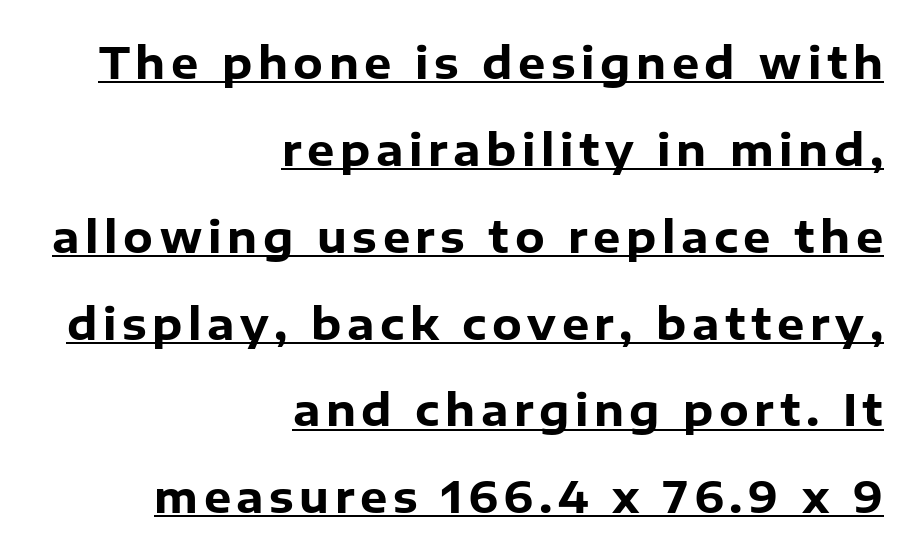
The image shows 43 px heavy sans-serif type, upright; set right-aligned, loose line spacing (2.02x), underlined; low stroke contrast and a medium x-height.
